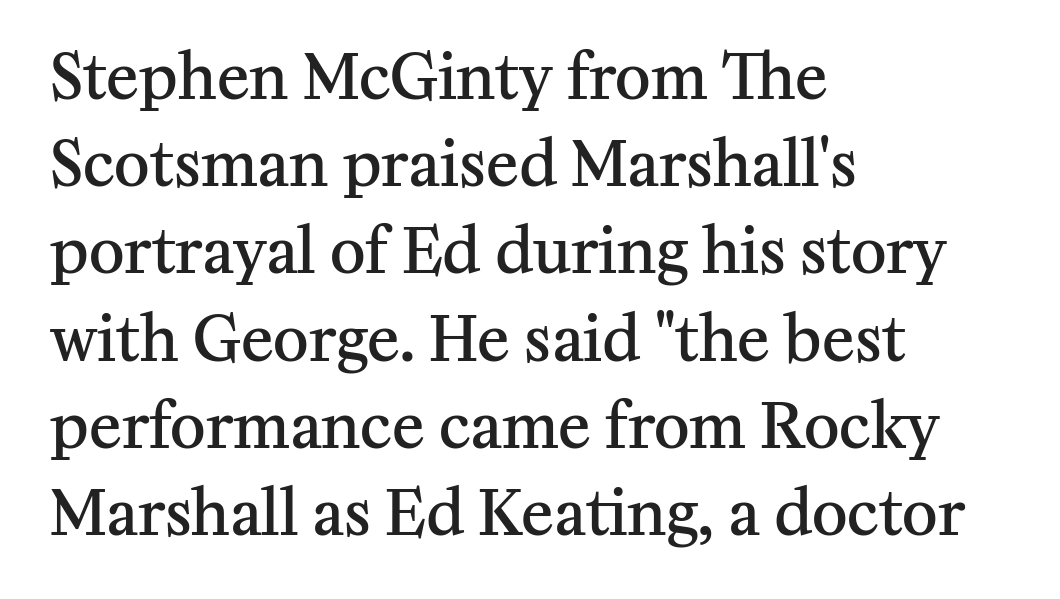
If you drew a line through each stem, it would be perfectly vertical. Each new line begins a customary step beneath the previous one. Just letters on the line, the space beneath them empty. A somewhat darkened texture: the type is semibold rather than bold. You could call the tracking neutral — neither tight nor loose. Does the type have serifs? Yes, each stem ends in a small foot.
